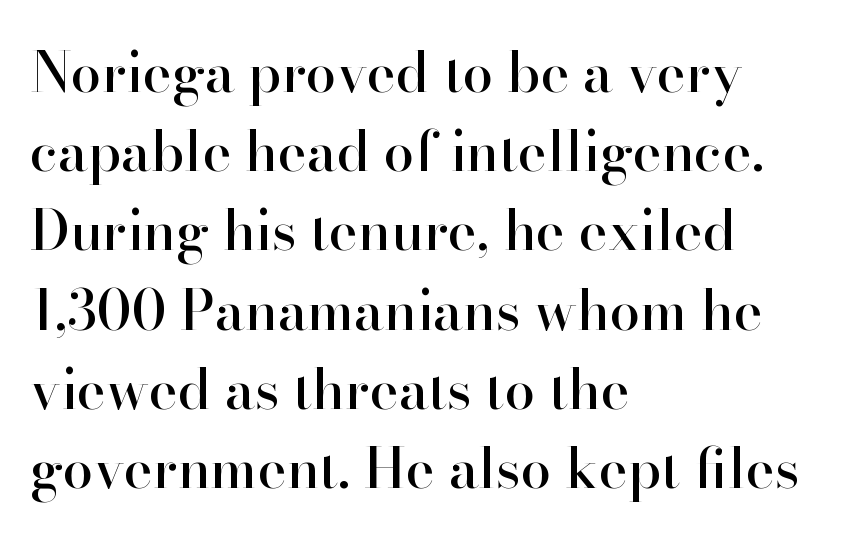
{"serif": "yes", "italic": "no", "width": "normal", "stroke_contrast": "high", "x_height": "small", "monospaced": "no", "underline": "no", "align": "left", "line_spacing": "normal", "line_spacing_ratio": 1.44, "letter_spacing": "normal", "letter_spacing_em": 0.0, "glyph_px": 55}
